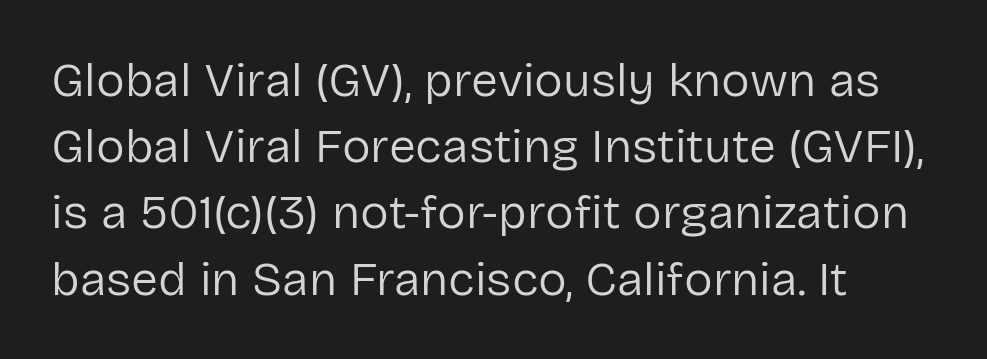
{"serif": "no", "italic": "no", "bold": "no", "weight": "regular", "width": "normal", "stroke_contrast": "low", "x_height": "medium", "monospaced": "no", "underline": "no", "line_spacing": "normal", "line_spacing_ratio": 1.38, "letter_spacing": "normal", "letter_spacing_em": 0.0, "glyph_px": 48}
